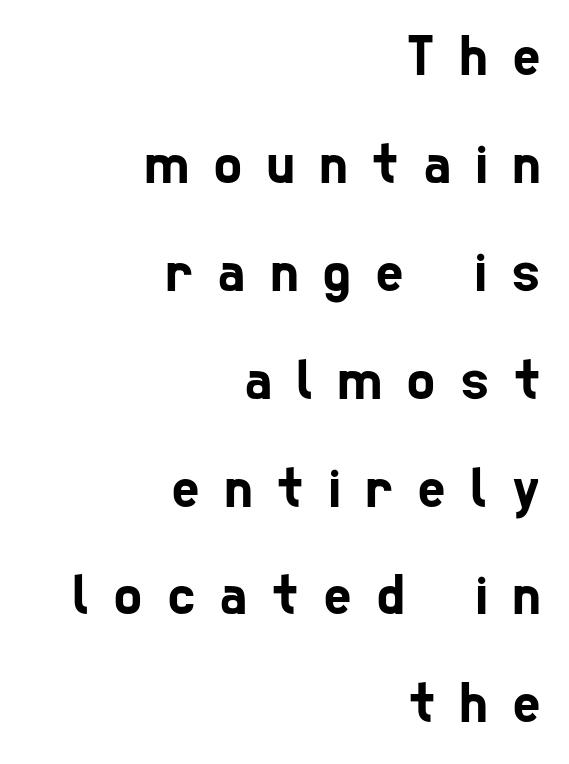
Do the characters align in a grid? No, the font is proportional. The gap between lines stays unmarked. Reading down the block, your eye finds every line finishing at a fixed right position. Is this a sans? Yes — the strokes have no serifs. Letter spacing: wide.
